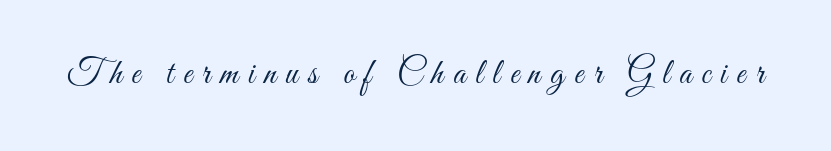
{"bold": "no", "weight": "light", "width": "condensed", "stroke_contrast": "medium", "x_height": "small", "monospaced": "no", "underline": "no", "letter_spacing": "wide", "letter_spacing_em": 0.28, "glyph_px": 35}
